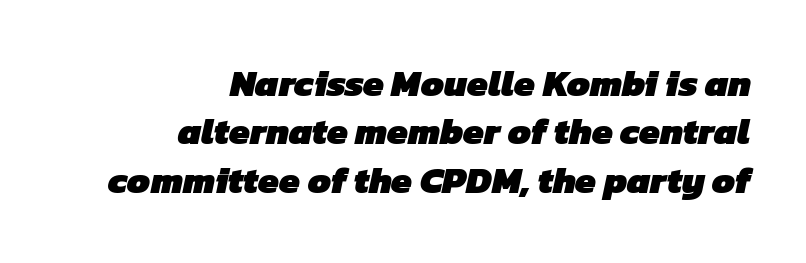
Q: Is the text bold? A: Yes.
Q: Is the typeface a serif or a sans-serif typeface? A: Sans-serif.
Q: Is the text underlined? A: No.
Q: How is the paragraph aligned? A: Right-aligned.
Q: Is the spacing between letters normal or unusually wide? A: Normal.
Q: Is the spacing between lines tight, normal or loose? A: Normal.
Q: Width (condensed, normal, or wide)? A: Normal.
Q: Stroke contrast? A: Low.
Q: x-height? A: Medium.
Q: Monospaced? A: No.
